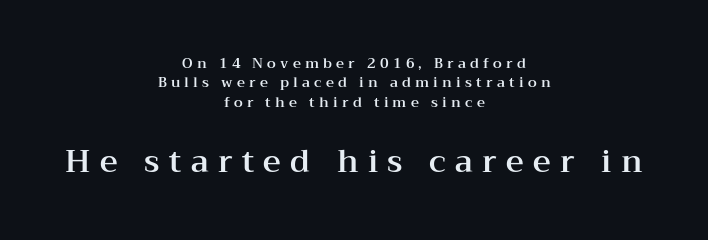
{"serif": "yes", "italic": "no", "width": "wide", "stroke_contrast": "medium", "x_height": "medium", "monospaced": "no", "underline": "no", "align": "center", "line_spacing": "normal", "line_spacing_ratio": 1.38, "letter_spacing": "wide", "letter_spacing_em": 0.3, "larger_block": "second", "size_ratio": 2.21, "glyph_px": 31}
